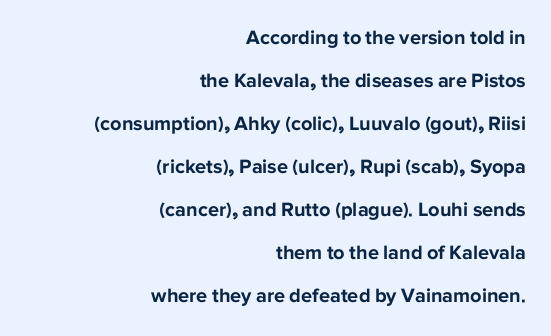
The image shows 20 px bold type, upright; set right-aligned, loose line spacing (2.15x), normal letter spacing, not underlined.
